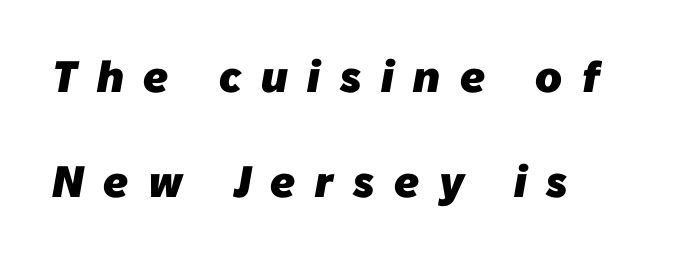
Q: Is the text bold? A: Yes.
Q: Is the typeface a serif or a sans-serif typeface? A: Sans-serif.
Q: Is the text underlined? A: No.
Q: How is the paragraph aligned? A: Left-aligned.
Q: Is the spacing between letters normal or unusually wide? A: Unusually wide.
Q: Is the spacing between lines tight, normal or loose? A: Loose.
Q: Width (condensed, normal, or wide)? A: Normal.
Q: Stroke contrast? A: Low.
Q: x-height? A: Medium.
Q: Monospaced? A: No.
